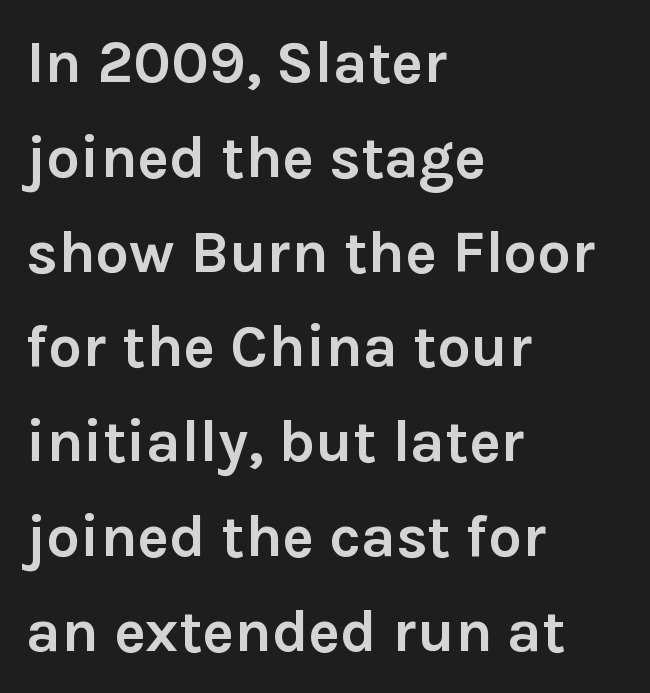
Letter spacing: default. These lines are rendered in a variable-pitch font. Designer's note — italics off, roman on. These lines stack with their left ends in a neat column.
